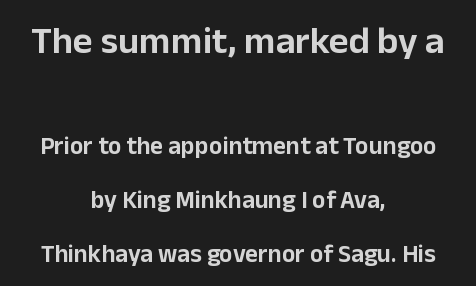
Typeset on center — no edge is straight. Quick note: not italic, upright. One glance says open: line gaps are wider than usual. This rendering employs a face without finishing strokes, i.e., a sans-serif. Compare the two chunks: the upper has the greater cap height.
